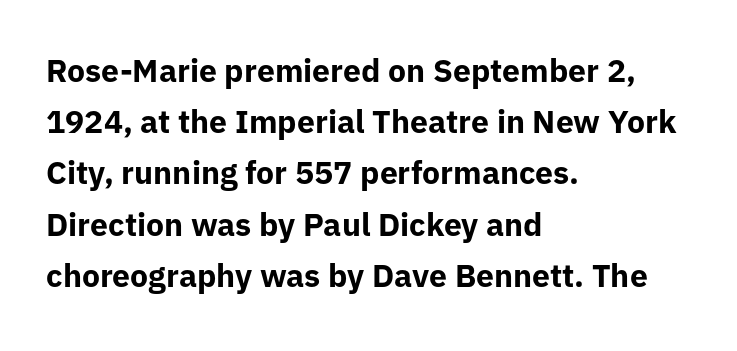
You could not count columns in this text — the font is proportionally spaced. The paragraph shown leans on its left margin. Only glyphs here, with clear space below each row. Is the letter spacing exaggerated? No — it looks like the ordinary default. Students, this is bold: see how much ink each stroke carries. Are there feet on the stems? There aren't — it's a sans.
